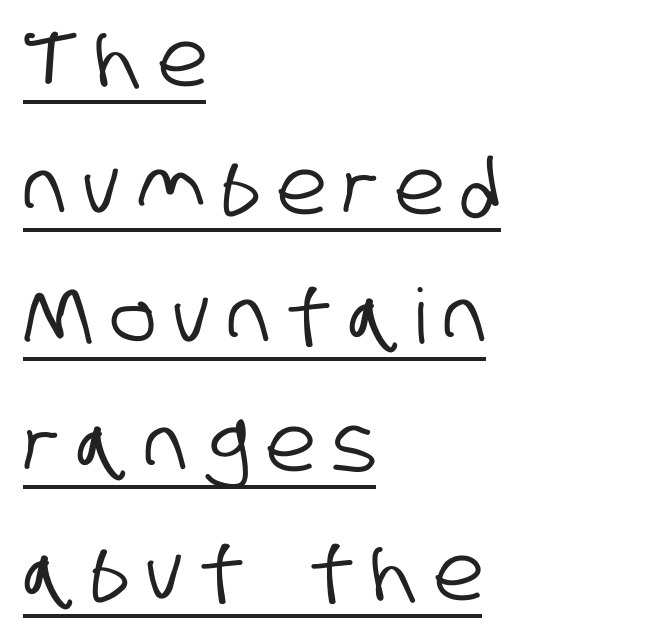
Spacing between characters has been opened up far beyond the box default. The paragraph has a hard left edge and a soft right edge. Glance below the letters and you will spot a drawn line. Stroke terminals: plain, sans-serif.
